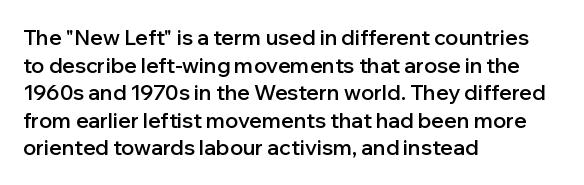
This sample uses plain, unmodified letter spacing. The foot of each line stays bare and open. The leading is moderate, giving the passage an even texture. A somewhat darkened texture: the type is semibold rather than bold.
